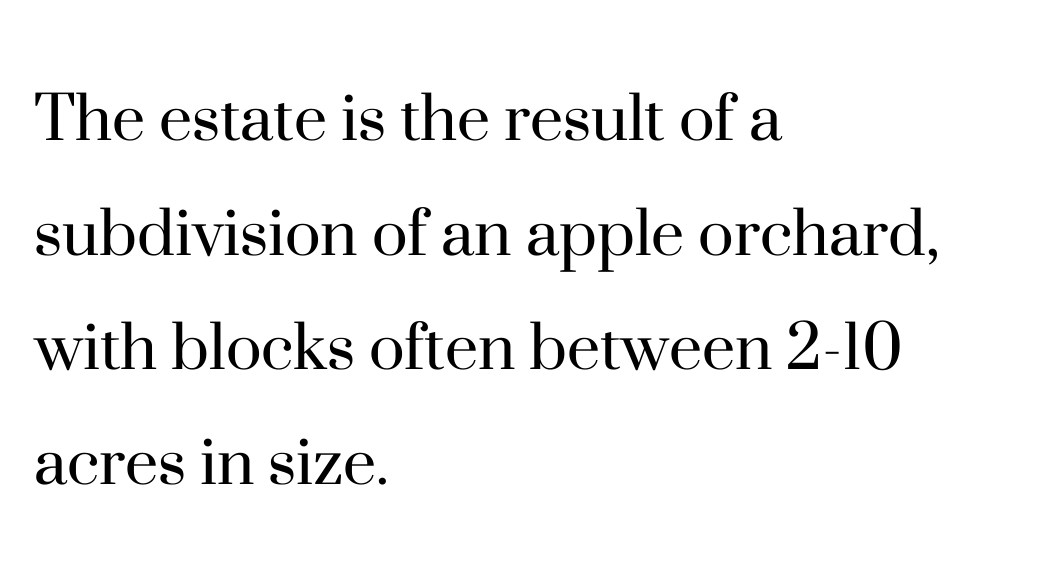
The image shows 75 px regular-weight serif type, upright; set left-aligned, normal line spacing (1.53x), normal letter spacing, not underlined; high stroke contrast and a small x-height.
